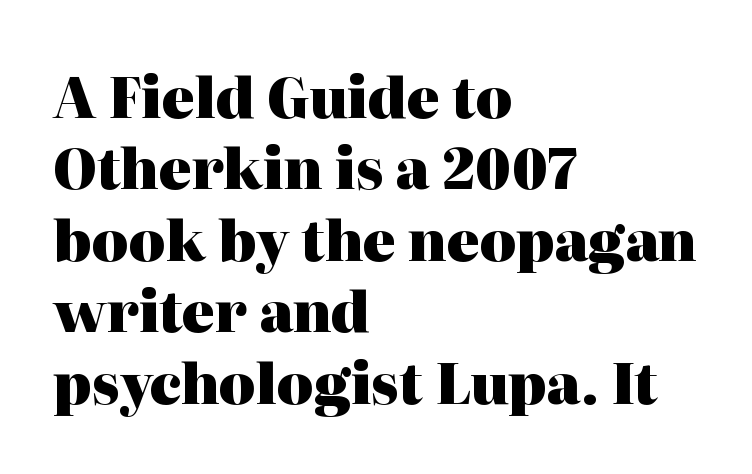
Q: Is the text bold? A: Yes.
Q: Is the text italic (slanted)? A: No, it is upright.
Q: Is the typeface a serif or a sans-serif typeface? A: Serif.
Q: Is the text underlined? A: No.
Q: How is the paragraph aligned? A: Left-aligned.
Q: Is the spacing between letters normal or unusually wide? A: Normal.
Q: Is the spacing between lines tight, normal or loose? A: Normal.
Q: Width (condensed, normal, or wide)? A: Normal.
Q: Stroke contrast? A: High.
Q: x-height? A: Medium.
Q: Monospaced? A: No.
